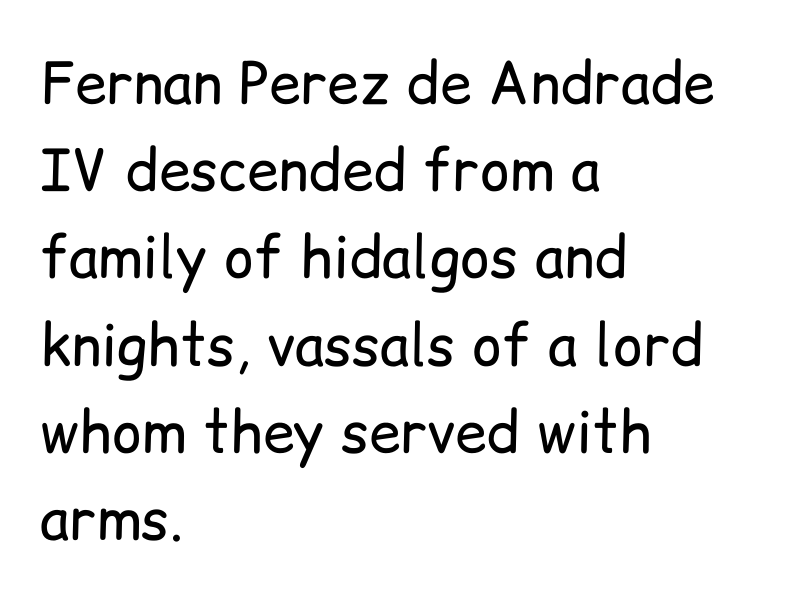
{"serif": "no", "italic": "no", "bold": "no", "weight": "regular", "width": "normal", "stroke_contrast": "low", "x_height": "medium", "monospaced": "no", "underline": "no", "align": "left", "line_spacing": "normal", "line_spacing_ratio": 1.53, "letter_spacing": "normal", "letter_spacing_em": 0.0, "glyph_px": 57}
